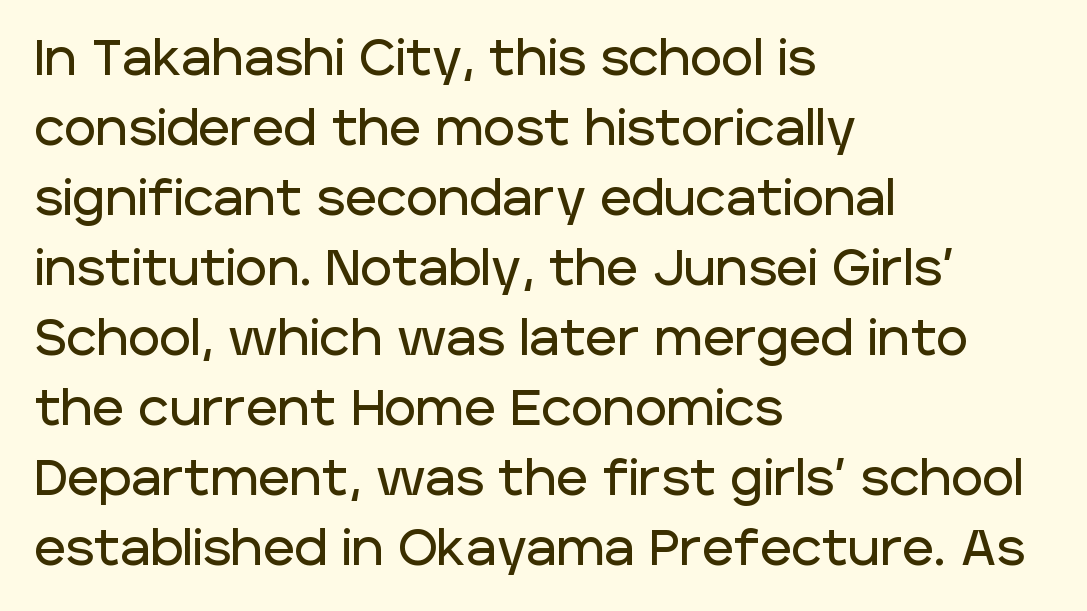
Q: Is the text italic (slanted)? A: No, it is upright.
Q: Is the typeface a serif or a sans-serif typeface? A: Sans-serif.
Q: Is the text underlined? A: No.
Q: How is the paragraph aligned? A: Left-aligned.
Q: Is the spacing between letters normal or unusually wide? A: Normal.
Q: Is the spacing between lines tight, normal or loose? A: Normal.
Q: Width (condensed, normal, or wide)? A: Normal.
Q: Stroke contrast? A: Low.
Q: x-height? A: Large.
Q: Monospaced? A: No.
